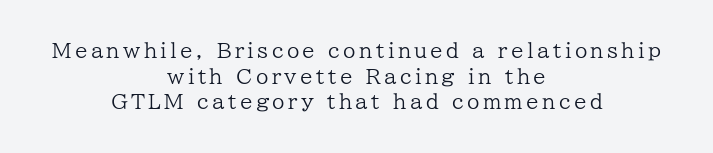
Each line is balanced around a shared central axis. This reads as an unemphasized weight, regular at the heaviest. Reading down the column, the eye jumps a familiar distance to each next line. The foot of each line stays bare and open. Posture: straight, roman, zero tilt.
